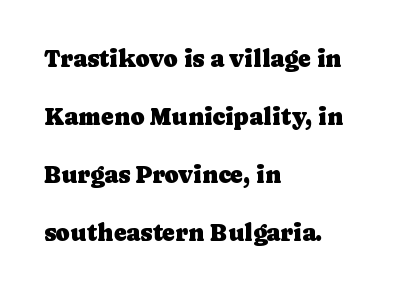
{"italic": "no", "underline": "no", "align": "left", "line_spacing": "loose", "line_spacing_ratio": 2.42, "letter_spacing": "normal", "letter_spacing_em": 0.0, "glyph_px": 24}
